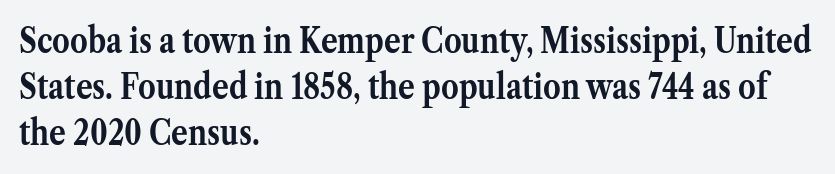
{"serif": "yes", "italic": "no", "bold": "yes", "weight": "semibold", "width": "normal", "stroke_contrast": "medium", "x_height": "medium", "monospaced": "no", "underline": "no", "align": "left", "line_spacing": "normal", "line_spacing_ratio": 1.31, "letter_spacing": "normal", "letter_spacing_em": 0.0, "glyph_px": 35}
